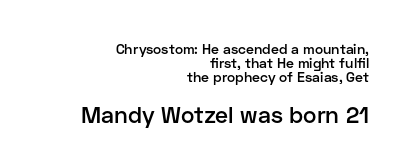
The image shows 23 px text type, upright; set right-aligned, tight line spacing (0.99x), normal letter spacing, not underlined; the second (bottom) block is 1.64x larger.
